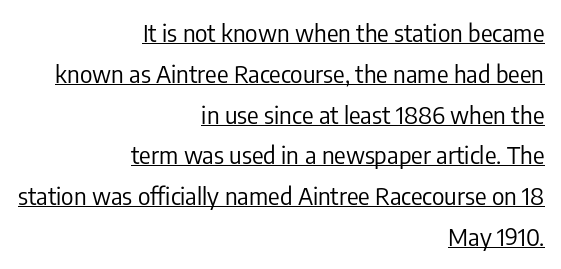
{"italic": "no", "bold": "no", "underline": "yes", "align": "right", "line_spacing": "normal", "line_spacing_ratio": 1.7, "letter_spacing": "normal", "letter_spacing_em": 0.0, "glyph_px": 24}
